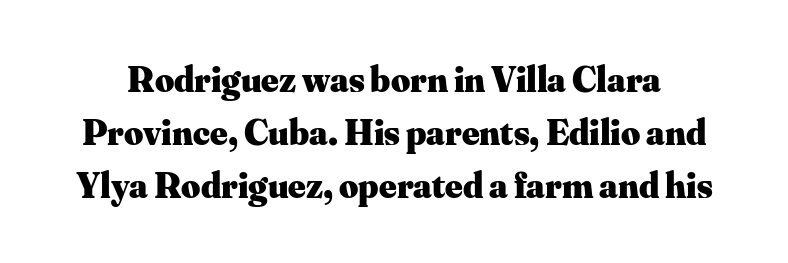
{"serif": "yes", "italic": "no", "bold": "yes", "weight": "heavy", "width": "normal", "stroke_contrast": "medium", "x_height": "small", "monospaced": "no", "underline": "no", "line_spacing": "normal", "line_spacing_ratio": 1.43, "letter_spacing": "normal", "letter_spacing_em": 0.0, "glyph_px": 37}
